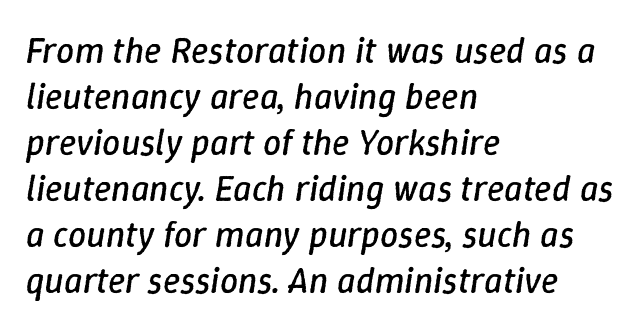
{"italic": "yes", "lean": "right", "slant_degrees": 9, "bold": "no", "weight": "regular", "width": "normal", "stroke_contrast": "low", "x_height": "medium", "monospaced": "no", "underline": "no", "align": "left", "line_spacing": "normal", "line_spacing_ratio": 1.28, "letter_spacing": "normal", "letter_spacing_em": 0.0, "glyph_px": 36}
